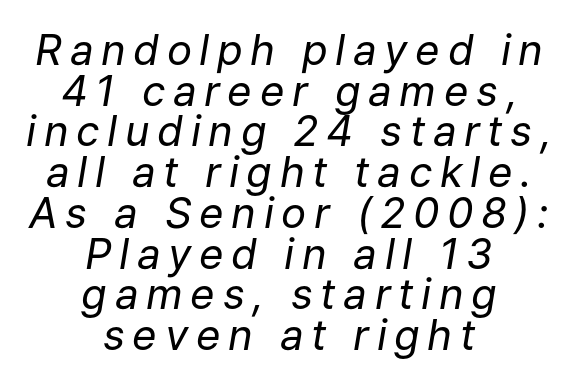
The image shows 42 px regular-weight type, italic (leaning right); set centered, tight line spacing (0.97x), not underlined; low stroke contrast and a medium x-height.
